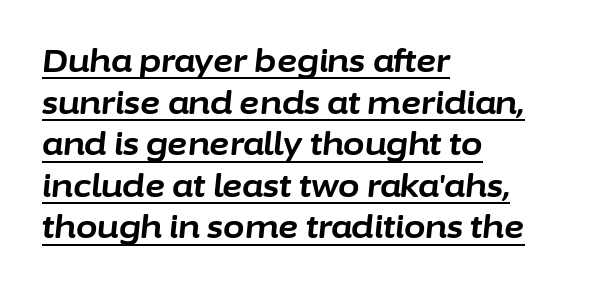
The image shows 31 px bold type, italic (leaning right); set left-aligned, normal line spacing (1.34x), normal letter spacing, underlined; low stroke contrast and a medium x-height.
